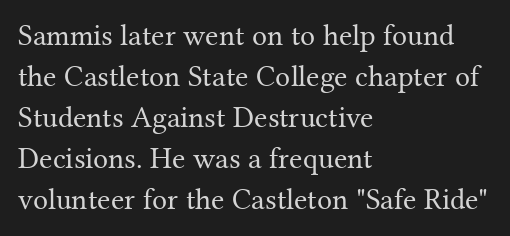
Q: Is the text bold? A: No.
Q: Is the text italic (slanted)? A: No, it is upright.
Q: Is the typeface a serif or a sans-serif typeface? A: Serif.
Q: Is the text underlined? A: No.
Q: How is the paragraph aligned? A: Left-aligned.
Q: Is the spacing between letters normal or unusually wide? A: Normal.
Q: Is the spacing between lines tight, normal or loose? A: Normal.
Q: Width (condensed, normal, or wide)? A: Normal.
Q: Stroke contrast? A: Medium.
Q: x-height? A: Medium.
Q: Monospaced? A: No.
